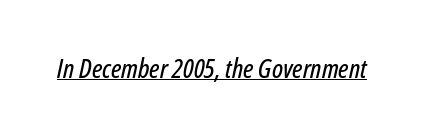
Q: Is the text italic (slanted)? A: Yes, it leans right by about 12 degrees.
Q: Is the text underlined? A: Yes.
Q: Is the spacing between letters normal or unusually wide? A: Normal.
